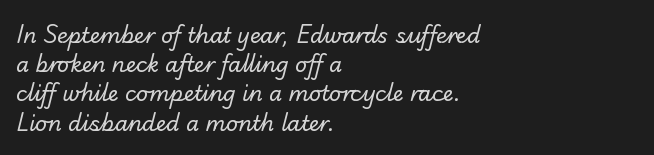
{"bold": "no", "underline": "no", "align": "left", "line_spacing": "normal", "line_spacing_ratio": 1.39, "letter_spacing": "normal", "letter_spacing_em": 0.0, "glyph_px": 21}
